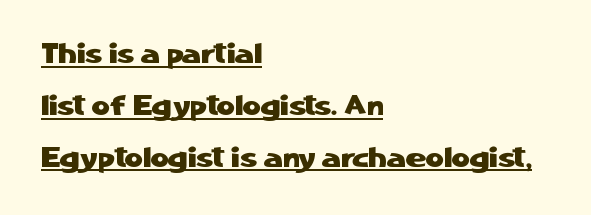
Leftover space on each line is placed entirely after the last word. This is underlined copy, the kind a proofreader might mark for attention. A sans-serif font was chosen for this passage. Italic: no, the glyphs are upright roman.
